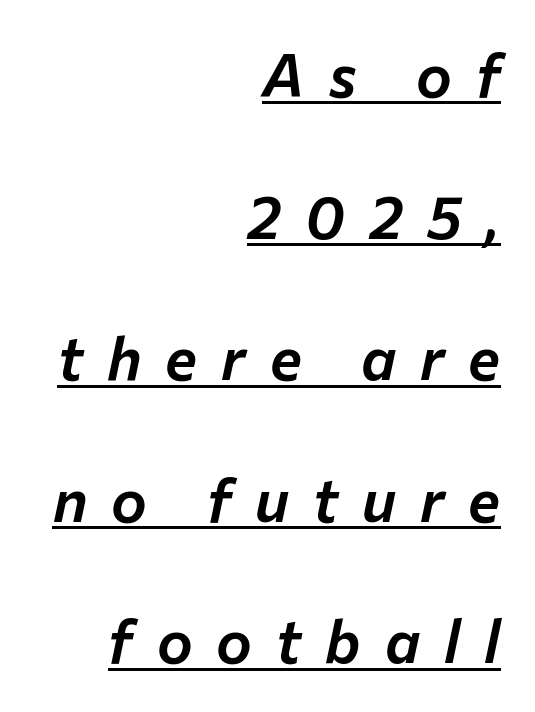
Q: Is the text italic (slanted)? A: Yes, it leans right by about 12 degrees.
Q: Is the text underlined? A: Yes.
Q: How is the paragraph aligned? A: Right-aligned.
Q: Is the spacing between letters normal or unusually wide? A: Unusually wide.
Q: Is the spacing between lines tight, normal or loose? A: Loose.
Q: Width (condensed, normal, or wide)? A: Normal.
Q: Stroke contrast? A: Low.
Q: x-height? A: Medium.
Q: Monospaced? A: No.
